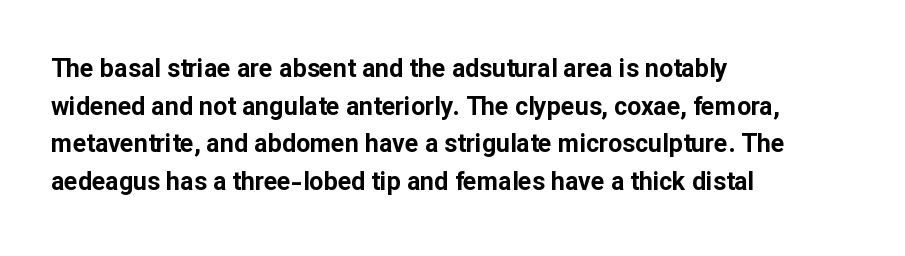
The image shows 25 px bold type, upright; set left-aligned, normal line spacing (1.51x), normal letter spacing, not underlined.
